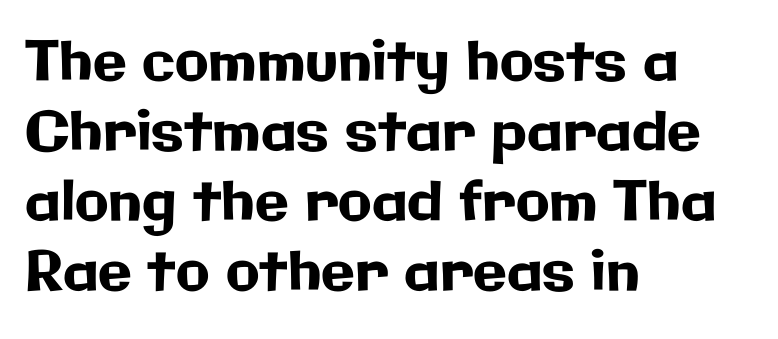
Words float on clear page, feet unadorned. Does the leading feel generous? No, just average. A sans-serif font was chosen for this passage. Unlike italic type, these characters show no tilt at all.
